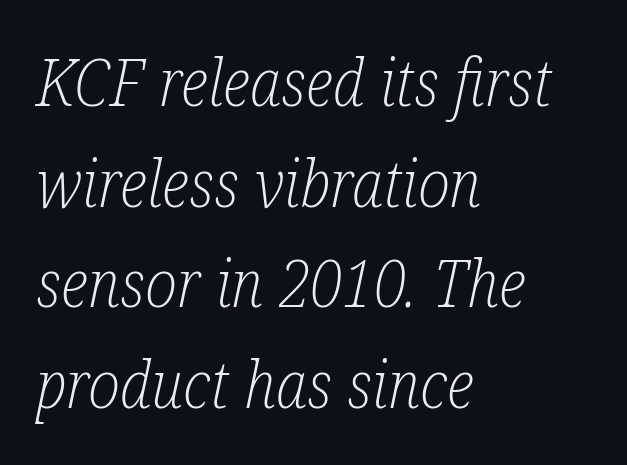
Q: Is the text bold? A: No.
Q: Is the text italic (slanted)? A: Yes, it leans right by about 12 degrees.
Q: Is the typeface a serif or a sans-serif typeface? A: Serif.
Q: Is the text underlined? A: No.
Q: How is the paragraph aligned? A: Left-aligned.
Q: Is the spacing between letters normal or unusually wide? A: Normal.
Q: Is the spacing between lines tight, normal or loose? A: Normal.
Q: Width (condensed, normal, or wide)? A: Condensed.
Q: Stroke contrast? A: Low.
Q: x-height? A: Medium.
Q: Monospaced? A: No.
